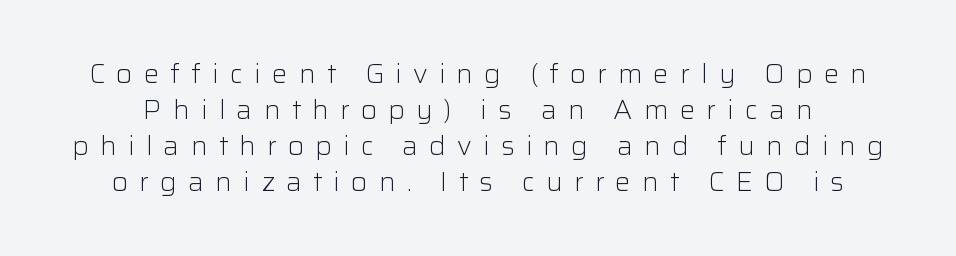
The image shows 26 px text type, upright; set normal line spacing (1.38x), unusually wide letter spacing (+0.43 em), not underlined.
